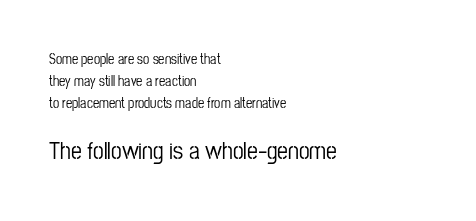
{"italic": "no", "underline": "no", "align": "left", "line_spacing": "normal", "line_spacing_ratio": 1.57, "letter_spacing": "normal", "letter_spacing_em": 0.0, "larger_block": "second", "size_ratio": 1.71, "glyph_px": 24}
